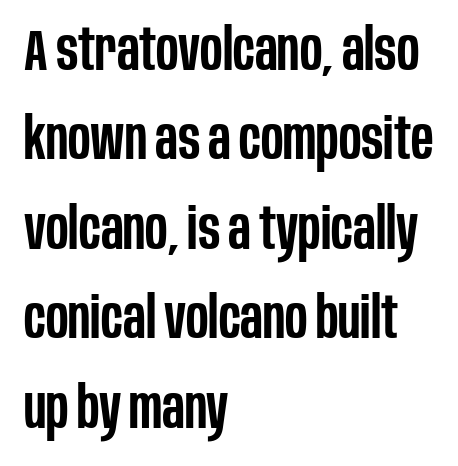
Q: Is the text bold? A: Semi-bold.
Q: Is the text italic (slanted)? A: No, it is upright.
Q: Is the typeface a serif or a sans-serif typeface? A: Sans-serif.
Q: Is the text underlined? A: No.
Q: How is the paragraph aligned? A: Left-aligned.
Q: Is the spacing between letters normal or unusually wide? A: Normal.
Q: Is the spacing between lines tight, normal or loose? A: Normal.
Q: Width (condensed, normal, or wide)? A: Condensed.
Q: Stroke contrast? A: Low.
Q: x-height? A: Large.
Q: Monospaced? A: No.
